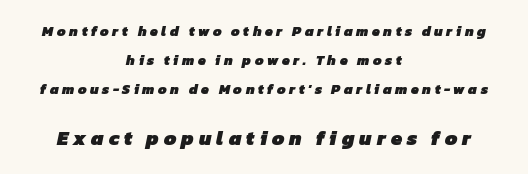
Q: Is the text bold? A: Yes.
Q: Is the text underlined? A: No.
Q: How is the paragraph aligned? A: Centered.
Q: Is the spacing between letters normal or unusually wide? A: Unusually wide.
Q: Is the spacing between lines tight, normal or loose? A: Loose.
Q: Which block of text is set in a larger size, the first (top) or the second (bottom)? A: The second (bottom) one.
